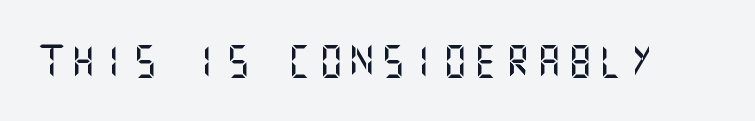
Q: Is the text italic (slanted)? A: No, it is upright.
Q: Is the typeface a serif or a sans-serif typeface? A: Sans-serif.
Q: Is the text underlined? A: No.
Q: Width (condensed, normal, or wide)? A: Normal.
Q: Stroke contrast? A: Medium.
Q: x-height? A: Large.
